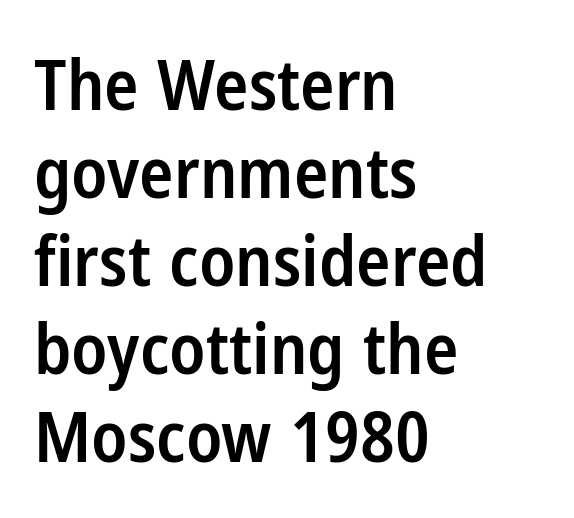
Bold? Not quite — semibold, heavier than regular but stopping short. Is the block centered? No — it sits flush against the left margin. Character widths vary here, with narrow letters taking less room than wide ones. The face used here is a sans, in the tradition of grotesques and geometrics. The typography opts for an upright posture over an oblique one.
